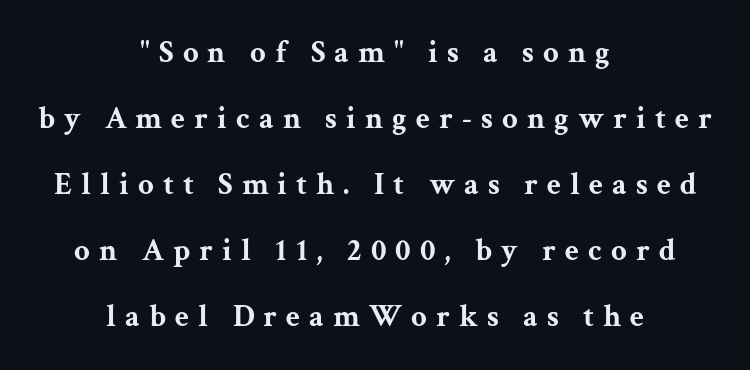
Q: Is the text bold? A: Yes.
Q: Is the text italic (slanted)? A: No, it is upright.
Q: Is the typeface a serif or a sans-serif typeface? A: Serif.
Q: Is the text underlined? A: No.
Q: How is the paragraph aligned? A: Centered.
Q: Is the spacing between letters normal or unusually wide? A: Unusually wide.
Q: Is the spacing between lines tight, normal or loose? A: Loose.
Q: Width (condensed, normal, or wide)? A: Wide.
Q: Stroke contrast? A: Medium.
Q: x-height? A: Medium.
Q: Monospaced? A: No.
